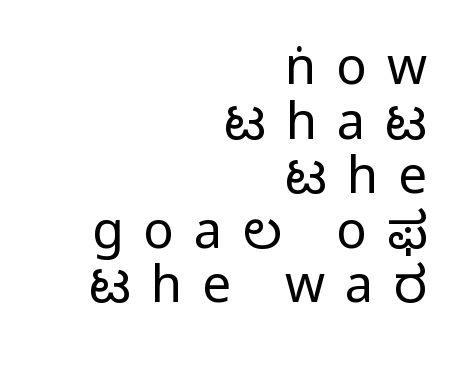
Q: Is the text bold? A: No.
Q: Is the text italic (slanted)? A: No, it is upright.
Q: Is the typeface a serif or a sans-serif typeface? A: Sans-serif.
Q: Is the text underlined? A: No.
Q: How is the paragraph aligned? A: Right-aligned.
Q: Is the spacing between letters normal or unusually wide? A: Unusually wide.
Q: Is the spacing between lines tight, normal or loose? A: Tight.
Q: Width (condensed, normal, or wide)? A: Normal.
Q: Stroke contrast? A: Low.
Q: x-height? A: Medium.
Q: Monospaced? A: No.
